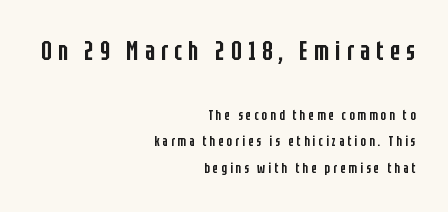
{"italic": "no", "bold": "semi", "underline": "no", "align": "right", "line_spacing": "loose", "line_spacing_ratio": 1.9, "letter_spacing": "wide", "letter_spacing_em": 0.23, "larger_block": "first", "size_ratio": 1.93, "glyph_px": 27}
